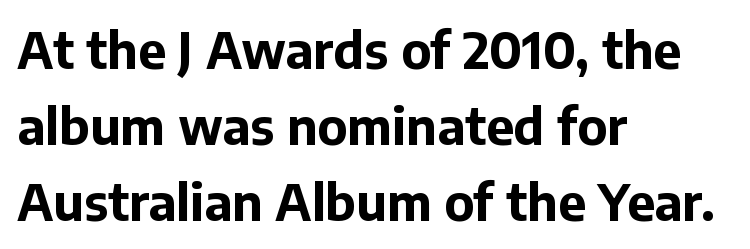
Q: Is the text bold? A: Yes.
Q: Is the text italic (slanted)? A: No, it is upright.
Q: Is the typeface a serif or a sans-serif typeface? A: Sans-serif.
Q: Is the text underlined? A: No.
Q: How is the paragraph aligned? A: Left-aligned.
Q: Is the spacing between letters normal or unusually wide? A: Normal.
Q: Is the spacing between lines tight, normal or loose? A: Normal.
Q: Width (condensed, normal, or wide)? A: Normal.
Q: Stroke contrast? A: Low.
Q: x-height? A: Medium.
Q: Monospaced? A: No.
